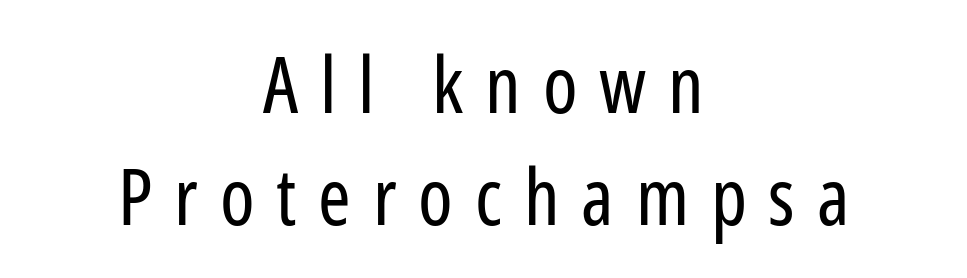
Q: Is the text bold? A: No.
Q: Is the text italic (slanted)? A: No, it is upright.
Q: Is the typeface a serif or a sans-serif typeface? A: Sans-serif.
Q: Is the text underlined? A: No.
Q: How is the paragraph aligned? A: Centered.
Q: Is the spacing between letters normal or unusually wide? A: Unusually wide.
Q: Is the spacing between lines tight, normal or loose? A: Normal.
Q: Width (condensed, normal, or wide)? A: Condensed.
Q: Stroke contrast? A: Low.
Q: x-height? A: Medium.
Q: Monospaced? A: No.
